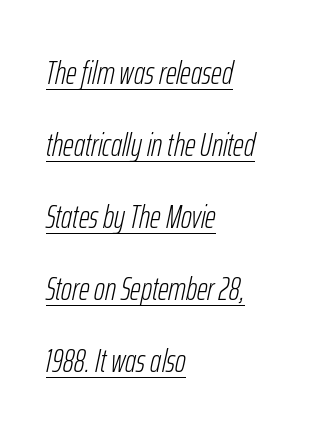
Q: Is the text bold? A: No.
Q: Is the text italic (slanted)? A: Yes, it leans right by about 12 degrees.
Q: Is the text underlined? A: Yes.
Q: How is the paragraph aligned? A: Left-aligned.
Q: Is the spacing between letters normal or unusually wide? A: Normal.
Q: Is the spacing between lines tight, normal or loose? A: Loose.
Q: Width (condensed, normal, or wide)? A: Condensed.
Q: Stroke contrast? A: Low.
Q: x-height? A: Medium.
Q: Monospaced? A: No.
